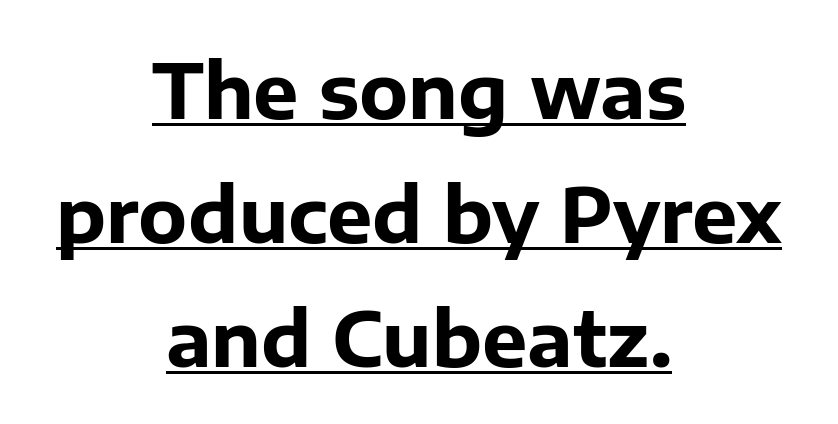
The image shows 76 px bold sans-serif type, upright; set centered, normal line spacing (1.63x), normal letter spacing, underlined; low stroke contrast and a medium x-height.
